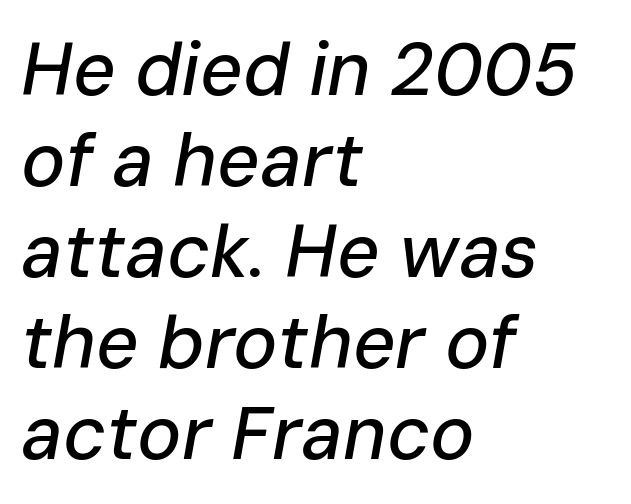
{"italic": "yes", "lean": "right", "slant_degrees": 10, "width": "normal", "stroke_contrast": "low", "x_height": "medium", "monospaced": "no", "underline": "no", "align": "left", "line_spacing_ratio": 1.23, "letter_spacing": "normal", "letter_spacing_em": 0.0, "glyph_px": 74}
